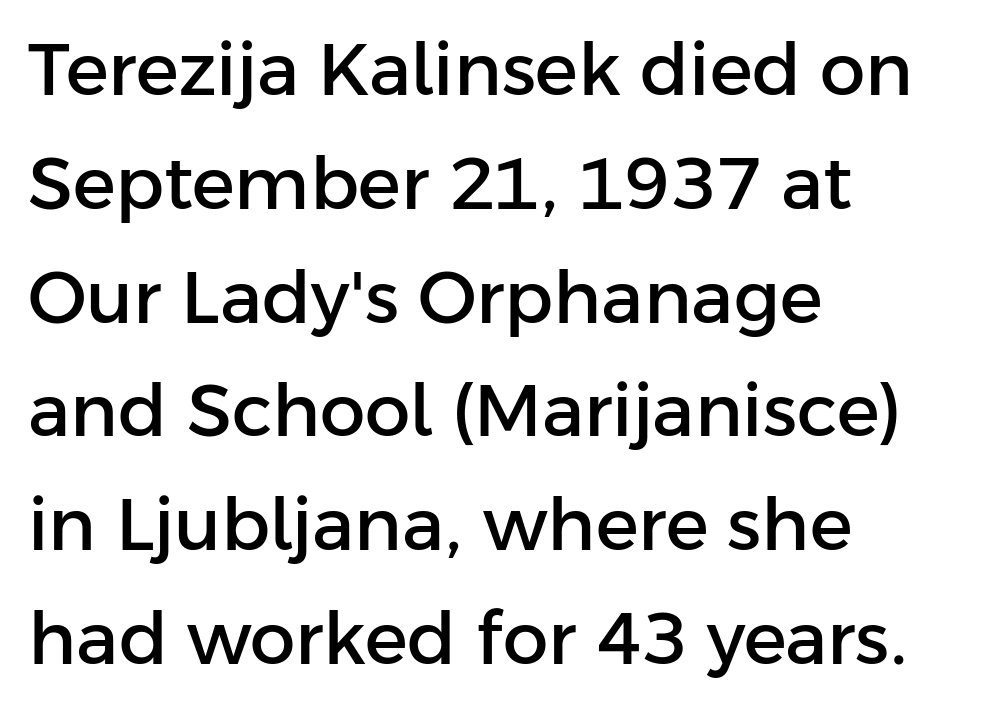
{"serif": "no", "italic": "no", "width": "normal", "stroke_contrast": "low", "x_height": "medium", "monospaced": "no", "underline": "no", "align": "left", "line_spacing": "normal", "line_spacing_ratio": 1.58, "letter_spacing": "normal", "letter_spacing_em": 0.0, "glyph_px": 72}
